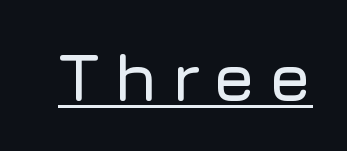
The image shows 68 px sans-serif type, upright; set underlined; low stroke contrast and a medium x-height.
